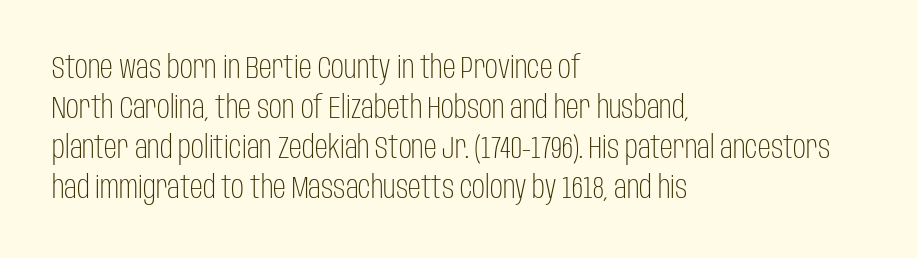
The cut favours lightness, reaching ordinary text weight at its darkest. Alignment: flush left. Note the varied advance widths — an 'i' is clearly narrower than an 'm'. Only glyphs here, with clear space below each row.
